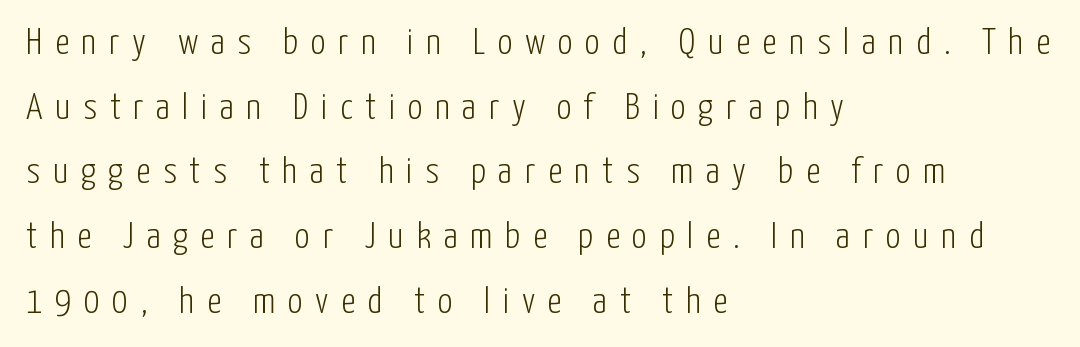
{"serif": "no", "italic": "no", "bold": "no", "weight": "light", "width": "condensed", "stroke_contrast": "low", "x_height": "medium", "monospaced": "no", "underline": "no", "align": "left", "line_spacing_ratio": 1.75, "letter_spacing": "wide", "letter_spacing_em": 0.34, "glyph_px": 37}
